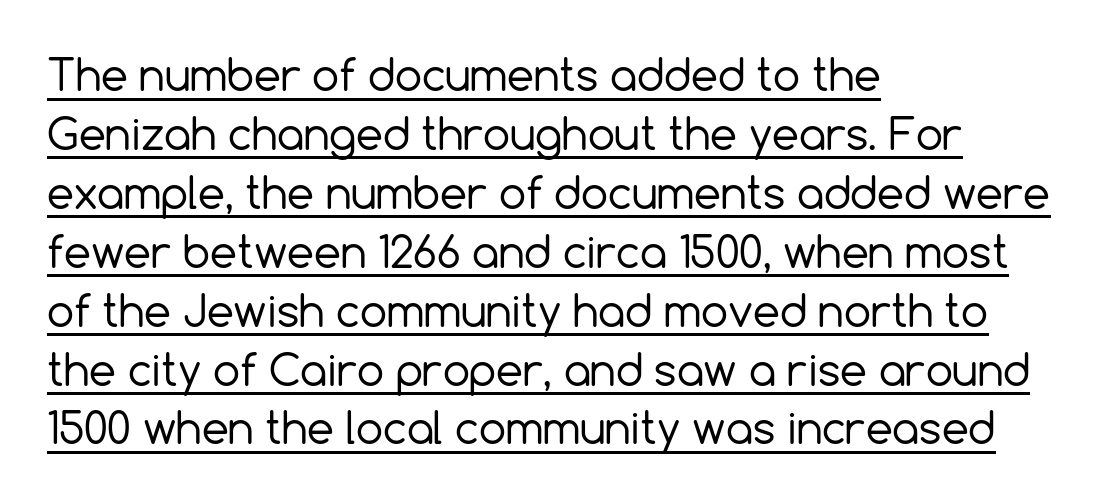
{"serif": "no", "italic": "no", "bold": "no", "weight": "regular", "width": "normal", "x_height": "medium", "monospaced": "no", "underline": "yes", "align": "left", "line_spacing": "normal", "line_spacing_ratio": 1.37, "letter_spacing": "normal", "letter_spacing_em": 0.0, "glyph_px": 43}
